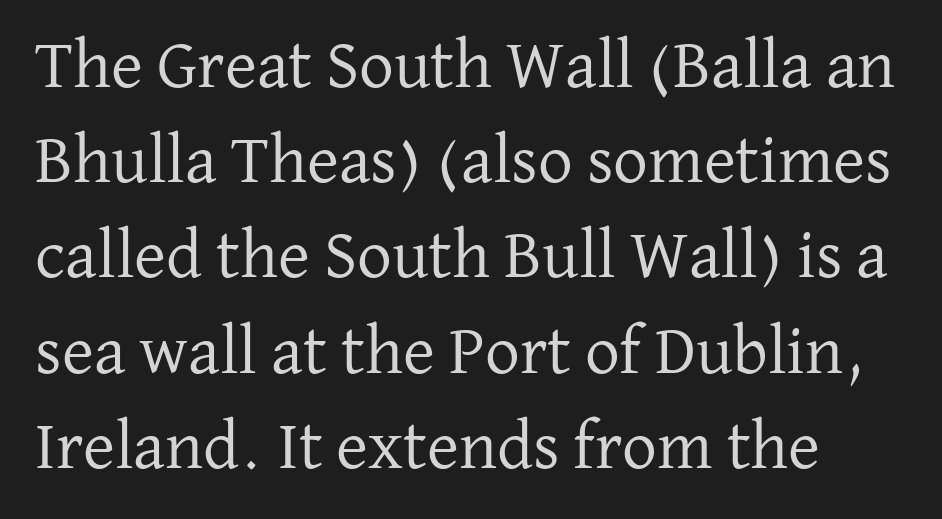
No letter is thick-stroked: the sample isn't bold. This is serif lettering, the kind often seen in printed books. These lines are rendered in a variable-pitch font. Quick note: underline off.
